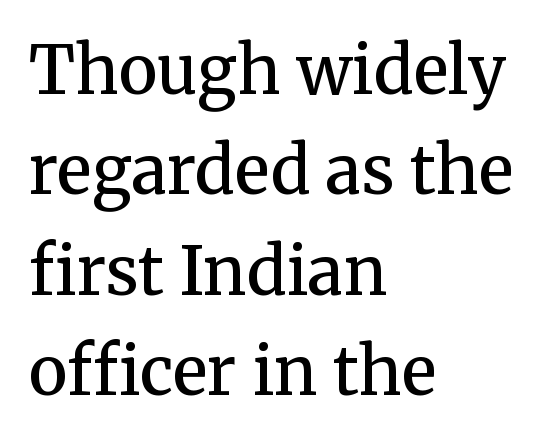
The image shows 66 px semibold serif type, upright; set left-aligned, normal line spacing (1.52x), normal letter spacing, not underlined; medium stroke contrast and a medium x-height.
